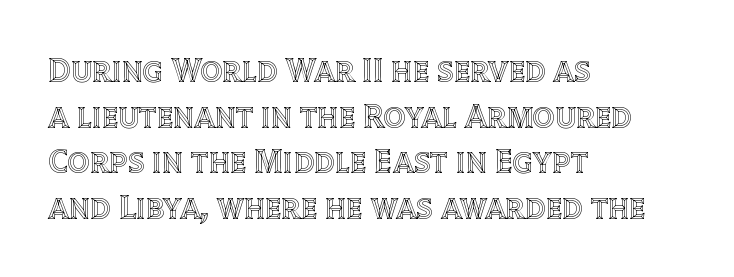
Q: Is the text italic (slanted)? A: No, it is upright.
Q: Is the text underlined? A: No.
Q: How is the paragraph aligned? A: Left-aligned.
Q: Is the spacing between letters normal or unusually wide? A: Normal.
Q: Is the spacing between lines tight, normal or loose? A: Normal.
Q: Width (condensed, normal, or wide)? A: Normal.
Q: x-height? A: Large.
Q: Monospaced? A: No.
